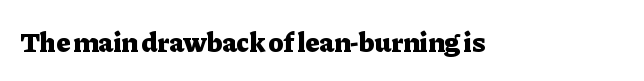
{"serif": "yes", "italic": "no", "bold": "yes", "weight": "heavy", "width": "normal", "stroke_contrast": "low", "x_height": "medium", "monospaced": "no", "underline": "no", "letter_spacing": "normal", "letter_spacing_em": 0.0, "glyph_px": 28}
